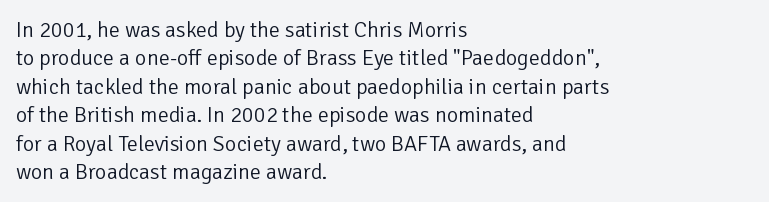
Rule under the text: the space is simply empty. Honestly, the letter spacing is just normal — you wouldn't notice it. The font's upright variant was chosen for this text. The strokes are not fattened; the text isn't bold. Layout note: lines flush left. The designer left line spacing at the default.
